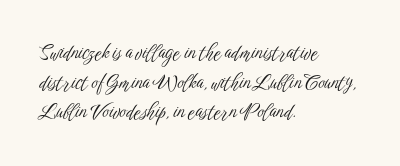
Q: Is the text bold? A: No.
Q: Is the text italic (slanted)? A: Yes.
Q: Is the text underlined? A: No.
Q: How is the paragraph aligned? A: Left-aligned.
Q: Is the spacing between letters normal or unusually wide? A: Normal.
Q: Is the spacing between lines tight, normal or loose? A: Normal.
